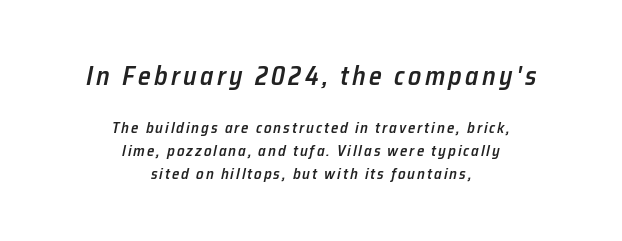
Posture: slanted. If you squint, the top block still reads clearly — it's the larger of the two. Successive baselines arrive at the customary interval. The baseline area is clear.
